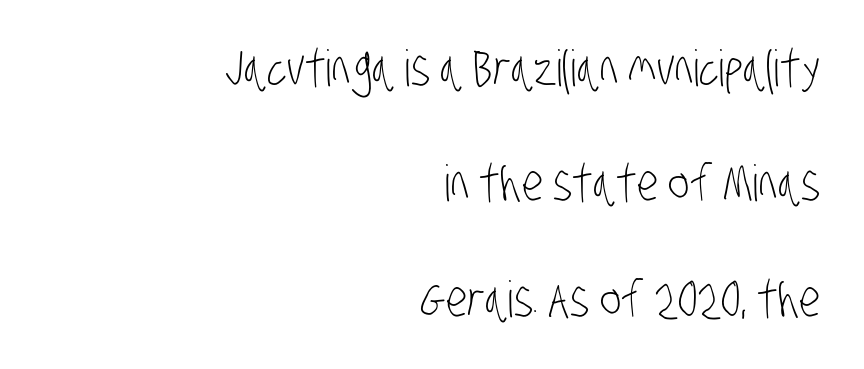
The image shows 50 px light, condensed sans-serif type; set right-aligned, loose line spacing (2.31x), normal letter spacing, not underlined; low stroke contrast and a large x-height.
